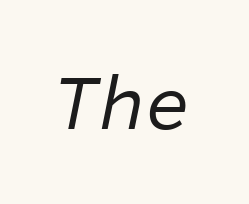
Q: Is the text bold? A: No.
Q: Is the text italic (slanted)? A: Yes, it leans right by about 11 degrees.
Q: Is the text underlined? A: No.
Q: Is the spacing between letters normal or unusually wide? A: Normal.
Q: Width (condensed, normal, or wide)? A: Normal.
Q: Stroke contrast? A: Low.
Q: x-height? A: Medium.
Q: Monospaced? A: Yes.
